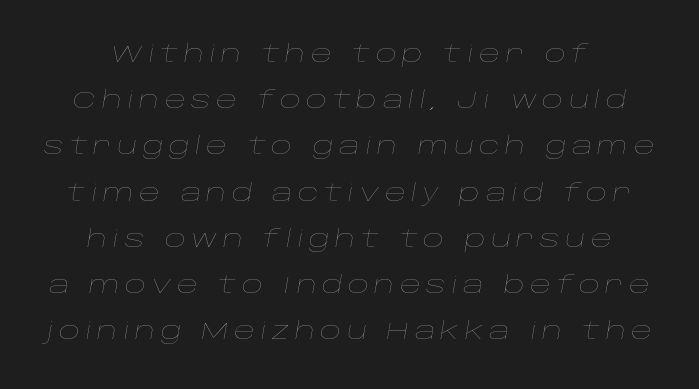
{"italic": "yes", "lean": "right", "slant_degrees": 10, "bold": "no", "underline": "no", "line_spacing": "loose", "line_spacing_ratio": 2.01, "letter_spacing": "wide", "letter_spacing_em": 0.23, "glyph_px": 23}
